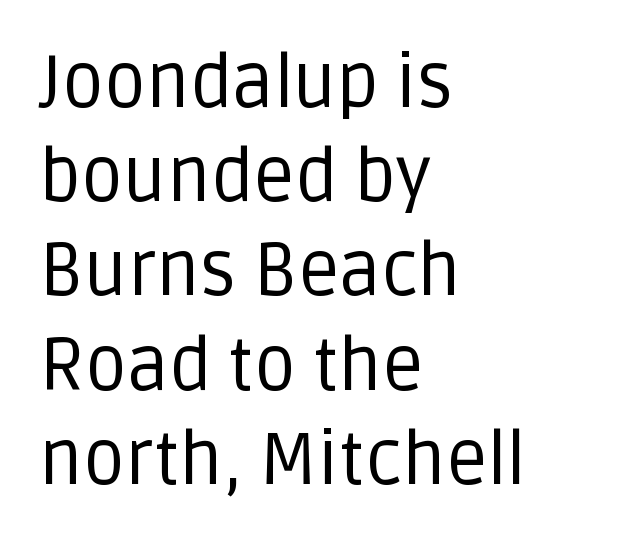
Q: Is the text bold? A: No.
Q: Is the text italic (slanted)? A: No, it is upright.
Q: Is the typeface a serif or a sans-serif typeface? A: Sans-serif.
Q: Is the text underlined? A: No.
Q: How is the paragraph aligned? A: Left-aligned.
Q: Is the spacing between letters normal or unusually wide? A: Normal.
Q: Is the spacing between lines tight, normal or loose? A: Normal.
Q: Width (condensed, normal, or wide)? A: Normal.
Q: Stroke contrast? A: Low.
Q: x-height? A: Large.
Q: Monospaced? A: No.
